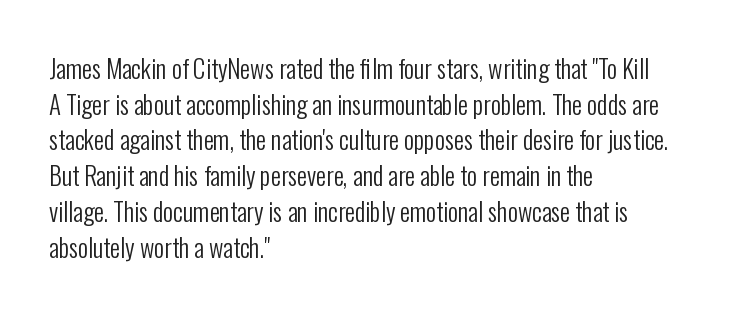
Q: Is the text bold? A: No.
Q: Is the text italic (slanted)? A: No, it is upright.
Q: Is the text underlined? A: No.
Q: How is the paragraph aligned? A: Left-aligned.
Q: Is the spacing between letters normal or unusually wide? A: Normal.
Q: Is the spacing between lines tight, normal or loose? A: Normal.
